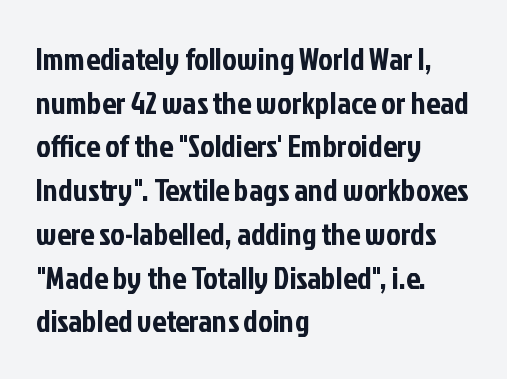
The face used here is proportionally spaced, like ordinary book or web type. Whoever set this chose a conventional vertical rhythm. Letter spacing: default. Letters rest on an invisible, unmarked baseline. Quick note: not italic, upright.
